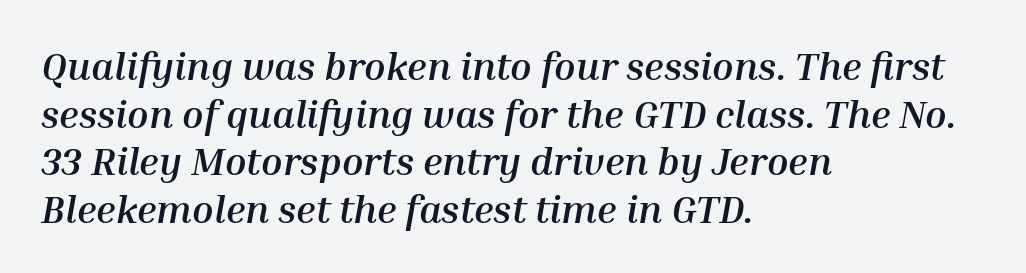
Spacing verdict: proportional, widths tailored to each character. Type without underlining. The rendering uses a bold face; every stroke is thick and dark. No extra tracking has been applied to these lines. Emphasis-style slanted type is in use.
